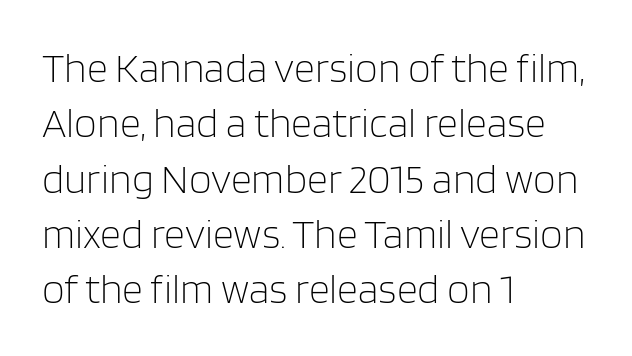
Underlining? Definitely not there. The designer went with a sans here, leaving each stem footless. The font sits on the lighter half of the weight spectrum, regular included. Posture: upright roman.
